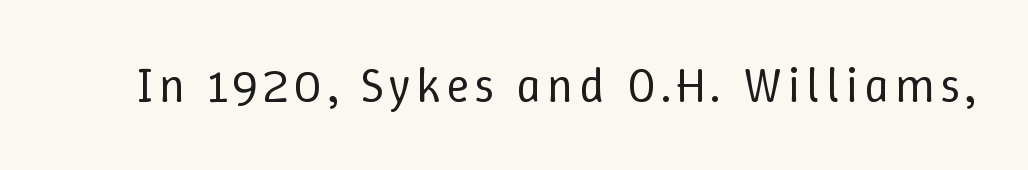
Q: Is the text bold? A: No.
Q: Is the text italic (slanted)? A: No, it is upright.
Q: Is the text underlined? A: No.
Q: Width (condensed, normal, or wide)? A: Normal.
Q: Stroke contrast? A: Low.
Q: x-height? A: Medium.
Q: Monospaced? A: No.
